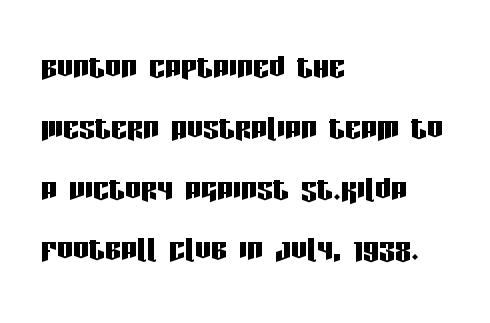
Is the block centered? No — it sits flush against the left margin. The space beneath each line is pristine and unruled. Default kerning and tracking; the words read as compact shapes. Designer's note — italics off, roman on. Serif or sans? Sans — the stroke terminals are bare.
